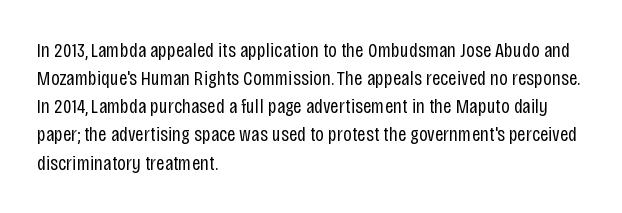
{"italic": "no", "bold": "no", "underline": "no", "align": "left", "line_spacing": "normal", "line_spacing_ratio": 1.34, "letter_spacing": "normal", "letter_spacing_em": 0.0, "glyph_px": 21}
